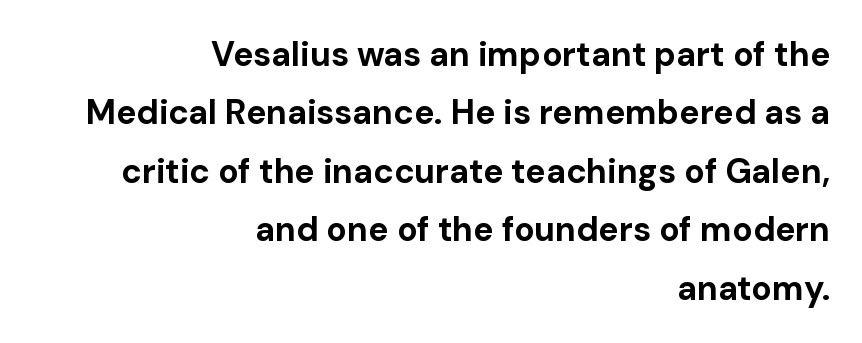
{"serif": "no", "italic": "no", "bold": "yes", "weight": "bold", "width": "normal", "stroke_contrast": "low", "x_height": "medium", "monospaced": "no", "underline": "no", "align": "right", "line_spacing_ratio": 1.72, "letter_spacing": "normal", "letter_spacing_em": 0.0, "glyph_px": 34}
